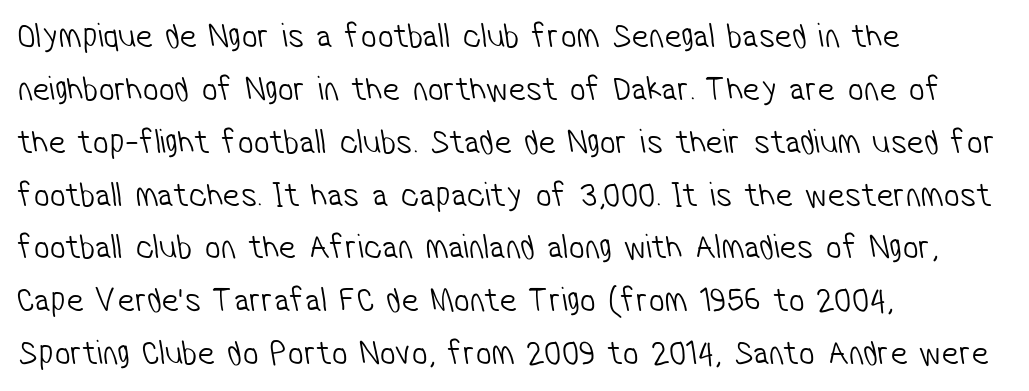
Nothing sits at the stroke ends, so this counts as sans-serif. This sample has the flowing, uneven cadence of proportional lettering. Bare-footed words on every line. Does the leading feel generous? No, just average.
